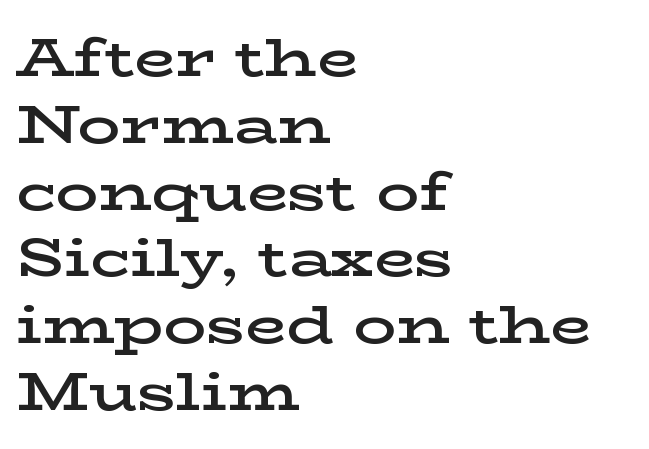
The vertical gap from one line to the next is medium. Which margin do the lines hug? The left one — the right edge is uneven. Type style note: has serifs. A bit beefed up — I'd call it semibold rather than bold.
